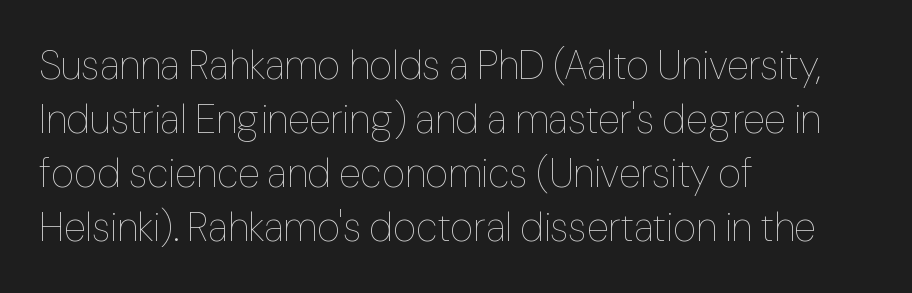
The image shows 40 px thin type, upright; set left-aligned, normal line spacing (1.35x), normal letter spacing, not underlined; low stroke contrast and a medium x-height.
